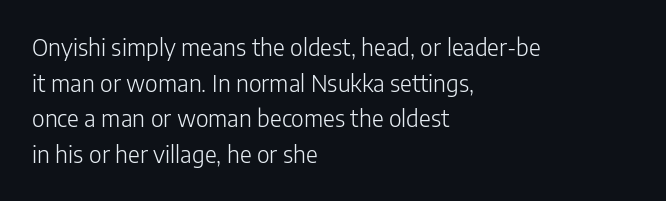
Baseline-to-baseline distance is the conventional proportion of letter height. The passage is arranged the way most books set body copy — flush left. The glyphs are unaccompanied by any horizontal stroke below them. The gaps between neighbouring characters are ordinary and unremarkable.
